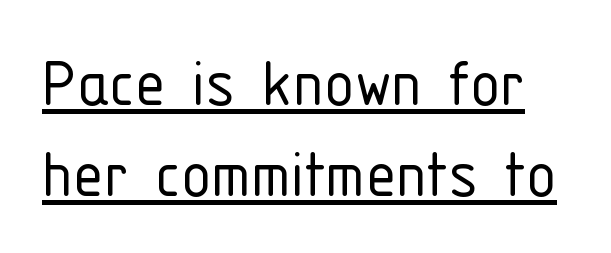
Q: Is the text bold? A: No.
Q: Is the text italic (slanted)? A: No, it is upright.
Q: Is the typeface a serif or a sans-serif typeface? A: Sans-serif.
Q: Is the text underlined? A: Yes.
Q: Is the spacing between letters normal or unusually wide? A: Normal.
Q: Width (condensed, normal, or wide)? A: Condensed.
Q: Stroke contrast? A: Low.
Q: x-height? A: Medium.
Q: Monospaced? A: No.
